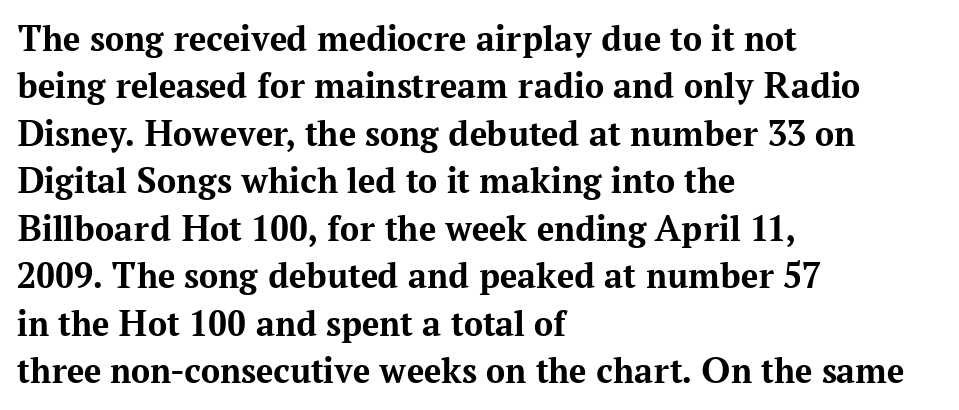
Q: Is the text bold? A: Yes.
Q: Is the text italic (slanted)? A: No, it is upright.
Q: Is the typeface a serif or a sans-serif typeface? A: Serif.
Q: Is the text underlined? A: No.
Q: How is the paragraph aligned? A: Left-aligned.
Q: Is the spacing between letters normal or unusually wide? A: Normal.
Q: Is the spacing between lines tight, normal or loose? A: Normal.
Q: Width (condensed, normal, or wide)? A: Normal.
Q: Stroke contrast? A: Medium.
Q: x-height? A: Medium.
Q: Monospaced? A: No.
